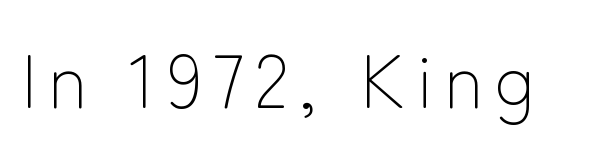
The image shows 75 px light sans-serif type, upright; set not underlined; low stroke contrast and a medium x-height.
